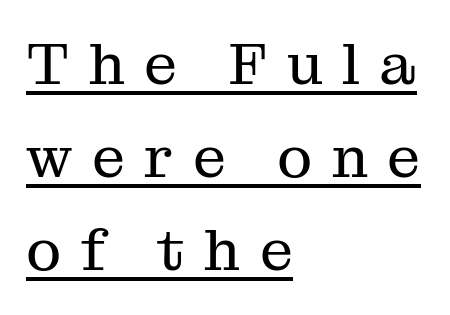
The text was rendered using a seriffed face with decorative stroke endings. Character widths vary here, with narrow letters taking less room than wide ones. Every word sits above its own underline. You could only call the tracking loose — the letters float apart. The font's upright variant was chosen for this text. If you drew a ruler down the left edge, every line would touch it.
